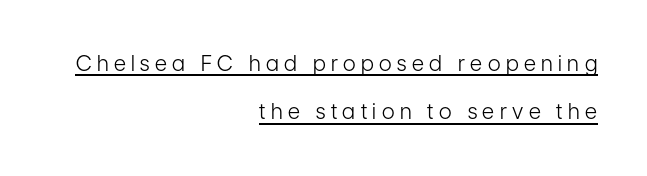
The cut favours lightness, reaching ordinary text weight at its darkest. Unlike italic type, these characters show no tilt at all. Leading is clearly above the norm, producing a sparse column. The horizontal fit of the characters is loose and conspicuously gappy. The rendering uses the underline text-decoration.
